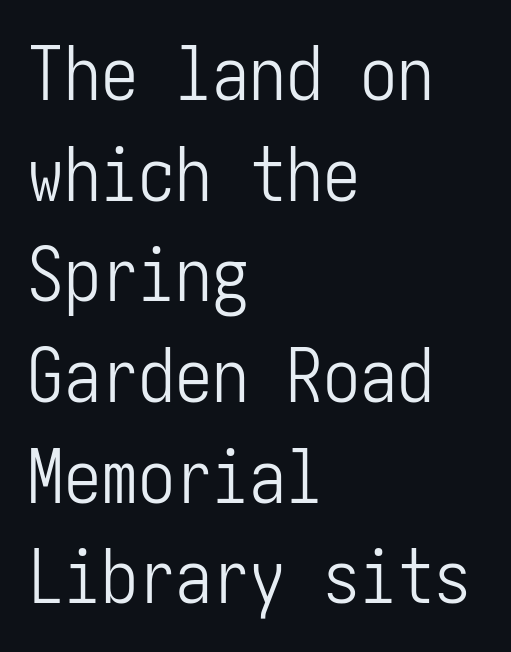
No letter is thick-stroked: the sample isn't bold. All the whitespace from short lines collects on the right. The lettering stays uniformly vertical, giving the passage a roman look. Standard letterfit; no display-style spreading of the glyphs. The typeface chosen for these lines omits serifs. This block has exactly the height ordinary leading produces.
